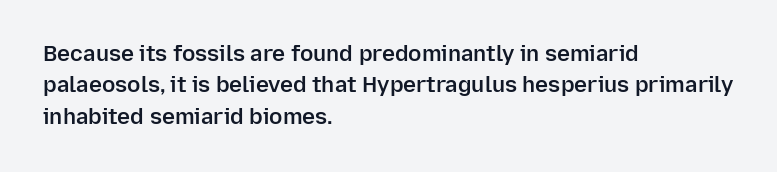
{"italic": "no", "bold": "semi", "underline": "no", "align": "left", "line_spacing": "normal", "line_spacing_ratio": 1.43, "letter_spacing": "normal", "letter_spacing_em": 0.0, "glyph_px": 22}
